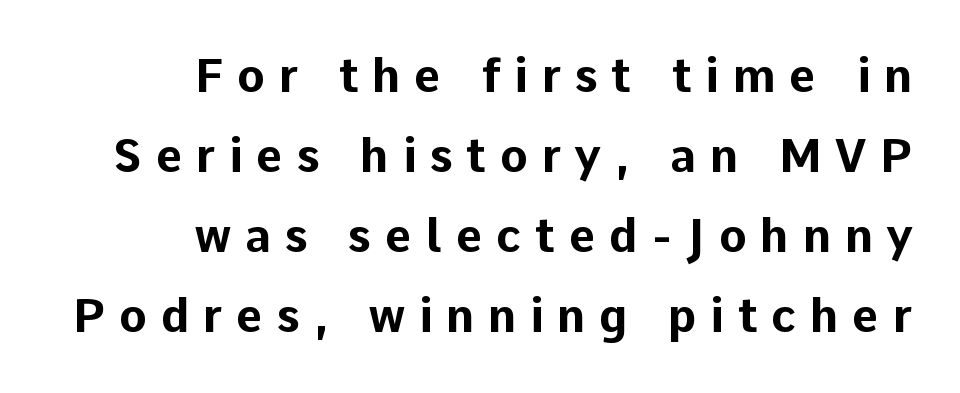
{"serif": "no", "italic": "no", "bold": "yes", "weight": "bold", "width": "normal", "stroke_contrast": "low", "x_height": "medium", "monospaced": "no", "underline": "no", "align": "right", "line_spacing_ratio": 1.74, "letter_spacing": "wide", "letter_spacing_em": 0.3, "glyph_px": 46}
